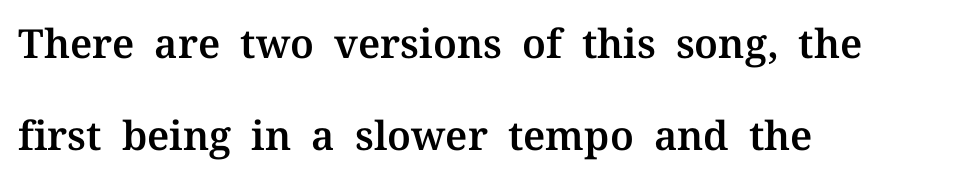
{"serif": "yes", "italic": "no", "width": "normal", "stroke_contrast": "medium", "x_height": "medium", "monospaced": "no", "underline": "no", "align": "left", "line_spacing": "loose", "line_spacing_ratio": 2.29, "letter_spacing": "normal", "letter_spacing_em": 0.0, "glyph_px": 40}
